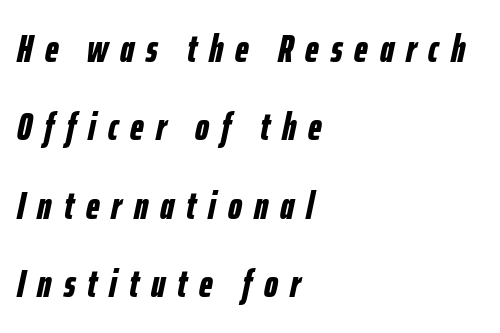
This sample trades compactness for vertical openness between lines. The baseline area is clear. Visually the block forms a straight wall on the left and a jagged coastline on the right. Spacing verdict: proportional, widths tailored to each character. The face used here has the dense, thick strokes of a bold. Letter spacing: wide.
